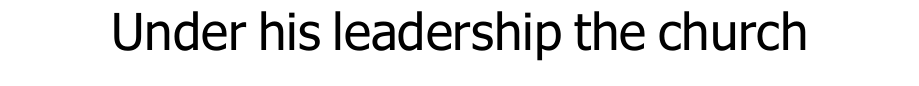
The image shows 51 px regular-weight sans-serif type, upright; set normal letter spacing, not underlined; low stroke contrast and a medium x-height.
